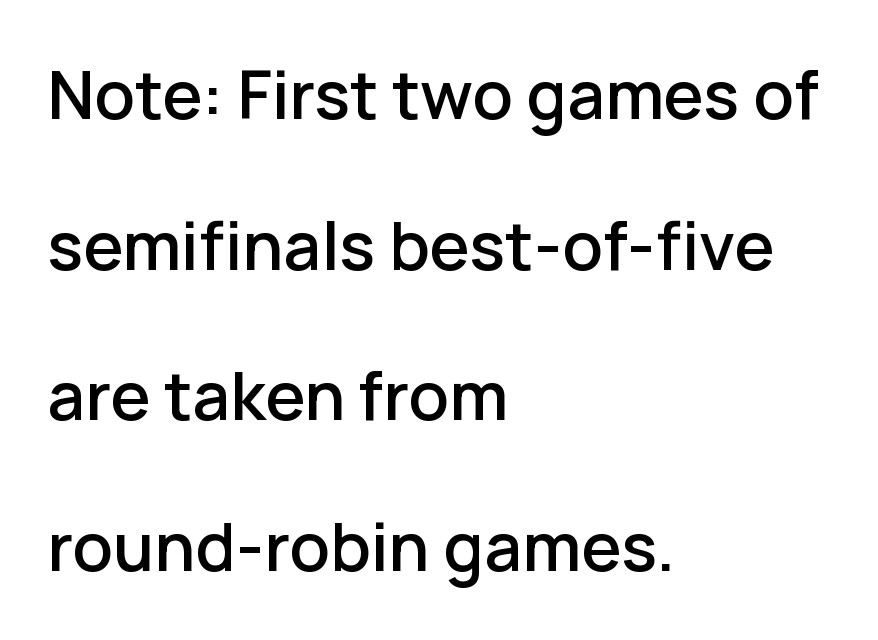
The image shows 67 px sans-serif type, upright; set left-aligned, loose line spacing (2.25x), normal letter spacing, not underlined; low stroke contrast and a medium x-height.
